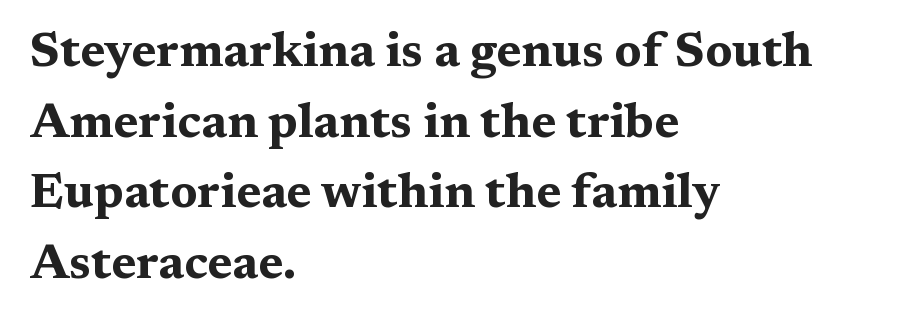
Q: Is the text bold? A: Yes.
Q: Is the text italic (slanted)? A: No, it is upright.
Q: Is the typeface a serif or a sans-serif typeface? A: Serif.
Q: Is the text underlined? A: No.
Q: How is the paragraph aligned? A: Left-aligned.
Q: Is the spacing between letters normal or unusually wide? A: Normal.
Q: Is the spacing between lines tight, normal or loose? A: Normal.
Q: Width (condensed, normal, or wide)? A: Wide.
Q: Stroke contrast? A: Medium.
Q: x-height? A: Medium.
Q: Monospaced? A: No.
